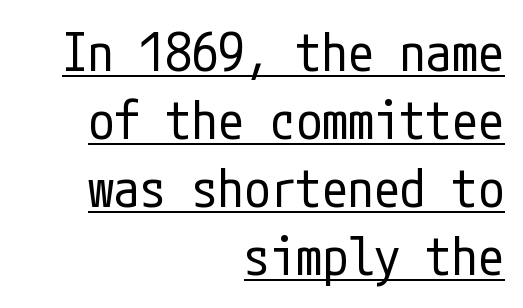
Q: Is the text bold? A: No.
Q: Is the text italic (slanted)? A: No, it is upright.
Q: Is the typeface a serif or a sans-serif typeface? A: Sans-serif.
Q: Is the text underlined? A: Yes.
Q: How is the paragraph aligned? A: Right-aligned.
Q: Is the spacing between letters normal or unusually wide? A: Normal.
Q: Is the spacing between lines tight, normal or loose? A: Normal.
Q: Width (condensed, normal, or wide)? A: Condensed.
Q: Stroke contrast? A: Low.
Q: x-height? A: Medium.
